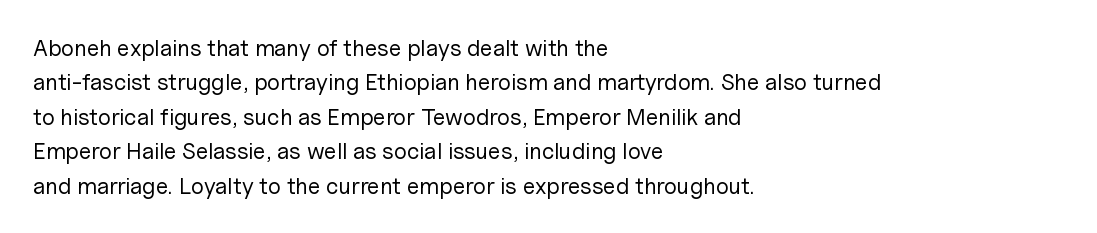
Q: Is the text bold? A: No.
Q: Is the text italic (slanted)? A: No, it is upright.
Q: Is the text underlined? A: No.
Q: How is the paragraph aligned? A: Left-aligned.
Q: Is the spacing between letters normal or unusually wide? A: Normal.
Q: Is the spacing between lines tight, normal or loose? A: Normal.
